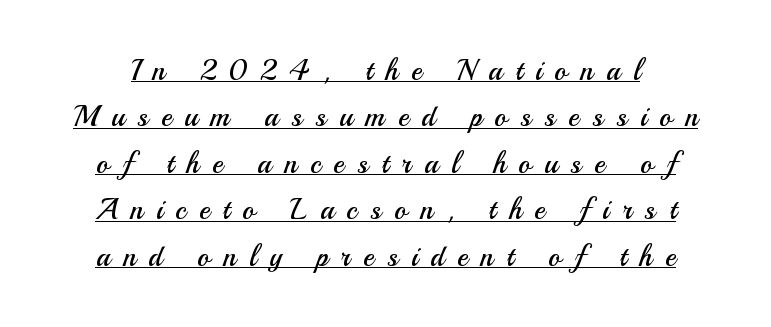
{"serif": "no", "bold": "no", "weight": "regular", "width": "normal", "stroke_contrast": "medium", "x_height": "small", "monospaced": "no", "underline": "yes", "line_spacing": "normal", "line_spacing_ratio": 1.6, "letter_spacing": "wide", "letter_spacing_em": 0.45, "glyph_px": 29}
